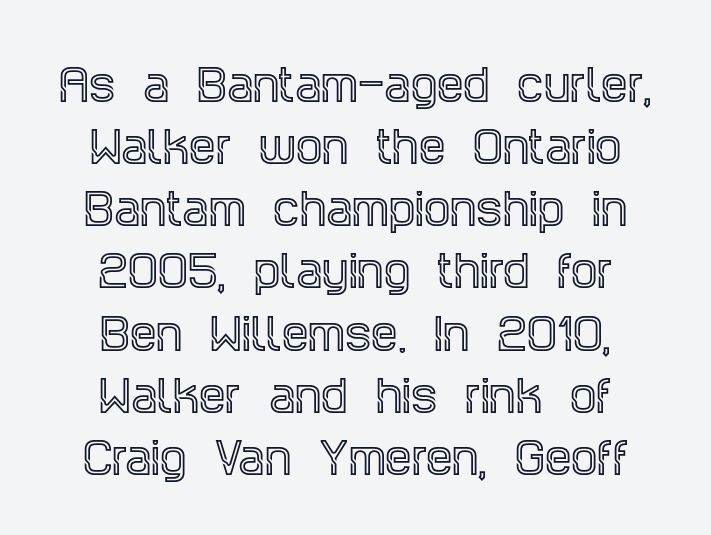
{"serif": "yes", "italic": "no", "width": "condensed", "x_height": "large", "monospaced": "no", "underline": "no", "align": "center", "line_spacing": "normal", "line_spacing_ratio": 1.48, "letter_spacing": "normal", "letter_spacing_em": 0.0, "glyph_px": 42}
